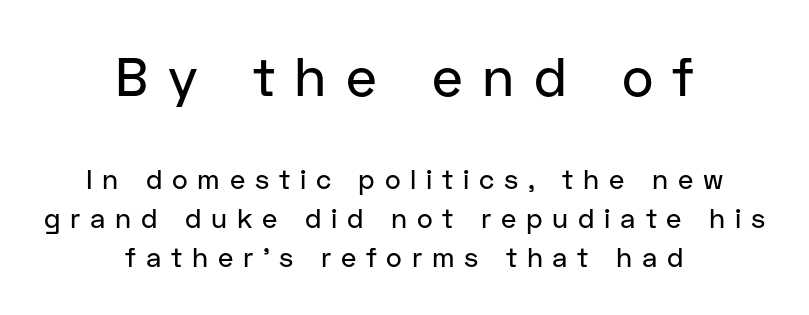
This sample uses an upright cut, with every glyph sitting square on the baseline. Every row of glyphs is offset so its center matches the block's center. Letters rest on an invisible, unmarked baseline. Think of a printed novel: that variable character pitch is what you see here.
